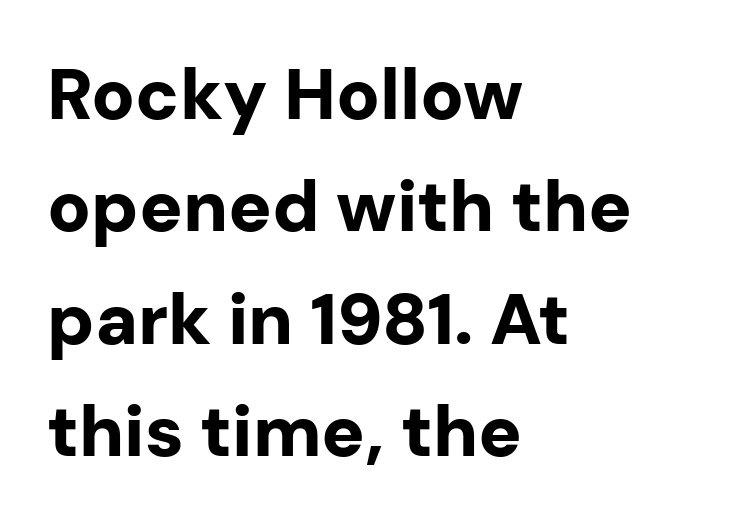
{"serif": "no", "italic": "no", "bold": "yes", "weight": "bold", "width": "normal", "stroke_contrast": "low", "x_height": "medium", "monospaced": "no", "underline": "no", "align": "left", "line_spacing": "normal", "line_spacing_ratio": 1.56, "letter_spacing": "normal", "letter_spacing_em": 0.0, "glyph_px": 72}
